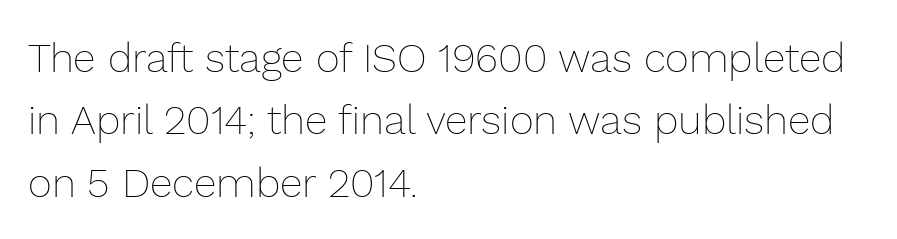
Q: Is the text bold? A: No.
Q: Is the text italic (slanted)? A: No, it is upright.
Q: Is the text underlined? A: No.
Q: How is the paragraph aligned? A: Left-aligned.
Q: Is the spacing between letters normal or unusually wide? A: Normal.
Q: Is the spacing between lines tight, normal or loose? A: Normal.
Q: Width (condensed, normal, or wide)? A: Normal.
Q: Stroke contrast? A: Low.
Q: x-height? A: Medium.
Q: Monospaced? A: No.
